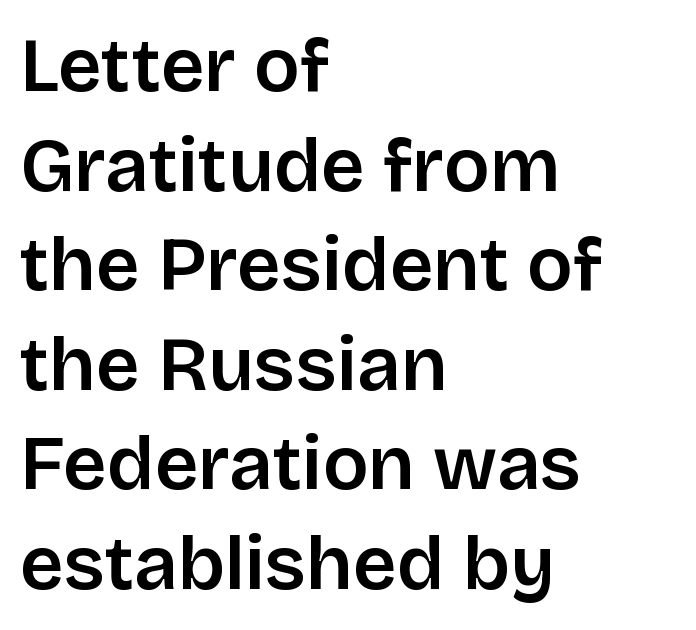
Q: Is the text italic (slanted)? A: No, it is upright.
Q: Is the typeface a serif or a sans-serif typeface? A: Sans-serif.
Q: Is the text underlined? A: No.
Q: How is the paragraph aligned? A: Left-aligned.
Q: Is the spacing between letters normal or unusually wide? A: Normal.
Q: Is the spacing between lines tight, normal or loose? A: Normal.
Q: Width (condensed, normal, or wide)? A: Normal.
Q: Stroke contrast? A: Low.
Q: x-height? A: Large.
Q: Monospaced? A: No.
